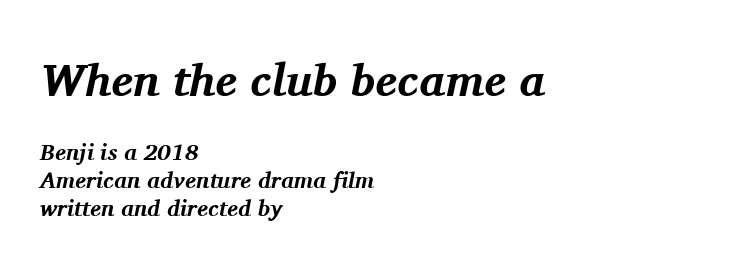
Q: Is the text bold? A: Yes.
Q: Is the text italic (slanted)? A: Yes, it leans right by about 11 degrees.
Q: Is the typeface a serif or a sans-serif typeface? A: Serif.
Q: Is the text underlined? A: No.
Q: How is the paragraph aligned? A: Left-aligned.
Q: Is the spacing between letters normal or unusually wide? A: Normal.
Q: Which block of text is set in a larger size, the first (top) or the second (bottom)? A: The first (top) one.
Q: Width (condensed, normal, or wide)? A: Normal.
Q: Stroke contrast? A: Medium.
Q: x-height? A: Medium.
Q: Monospaced? A: No.
